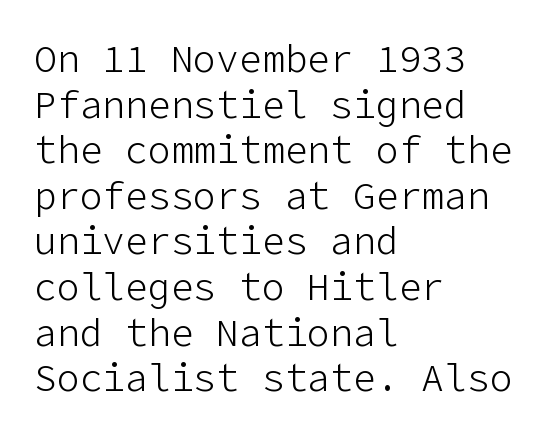
The image shows 38 px light sans-serif type, upright; set left-aligned, line spacing 1.2x, normal letter spacing, not underlined; low stroke contrast and a medium x-height.
